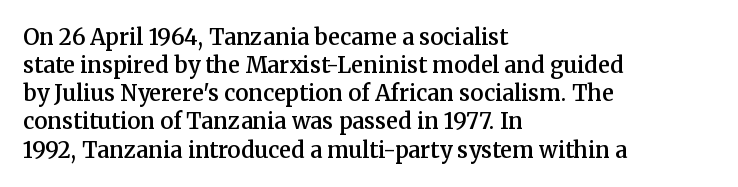
{"italic": "no", "bold": "semi", "underline": "no", "align": "left", "line_spacing": "normal", "line_spacing_ratio": 1.28, "letter_spacing": "normal", "letter_spacing_em": 0.0, "glyph_px": 22}
